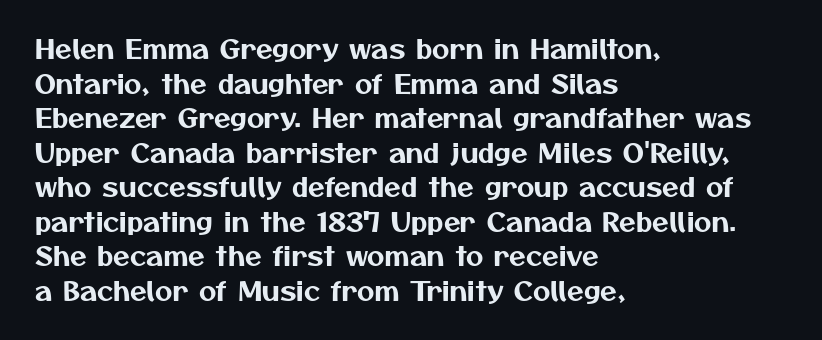
{"underline": "no", "align": "left", "line_spacing": "normal", "line_spacing_ratio": 1.28, "letter_spacing": "normal", "letter_spacing_em": 0.0, "glyph_px": 27}
